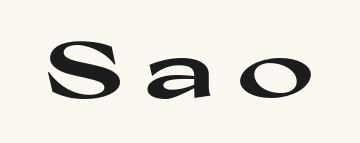
{"serif": "no", "italic": "no", "bold": "yes", "weight": "heavy", "width": "wide", "stroke_contrast": "high", "x_height": "medium", "monospaced": "no", "underline": "no", "letter_spacing": "wide", "letter_spacing_em": 0.27, "glyph_px": 75}
